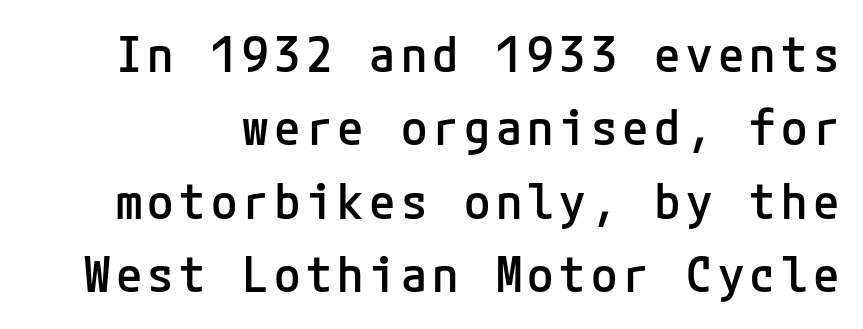
Q: Is the text bold? A: Semi-bold.
Q: Is the text italic (slanted)? A: No, it is upright.
Q: Is the typeface a serif or a sans-serif typeface? A: Sans-serif.
Q: Is the text underlined? A: No.
Q: Is the spacing between lines tight, normal or loose? A: Normal.
Q: Width (condensed, normal, or wide)? A: Normal.
Q: Stroke contrast? A: Low.
Q: x-height? A: Medium.
